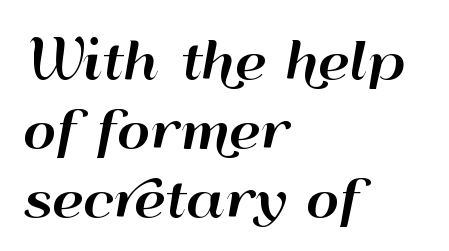
Notice how descenders clear the ascenders below comfortably — that's standard leading. The font family rendered here belongs to the sans-serif group. In CSS terms this would be text-align: left. Descenders are the only things crossing below the line. Compared with typical body copy, the letter spacing here is the same.
